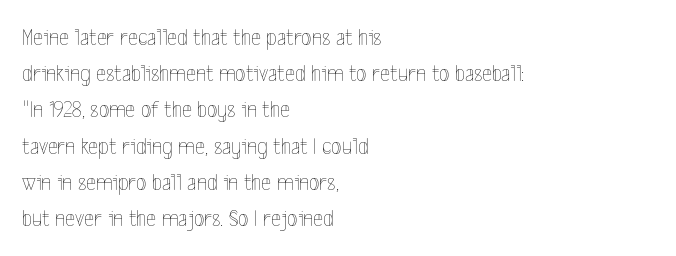
The image shows 24 px text type, upright; set left-aligned, normal line spacing (1.51x), normal letter spacing, not underlined.
